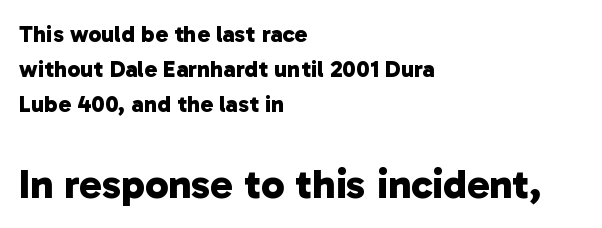
{"serif": "no", "bold": "yes", "weight": "bold", "width": "normal", "stroke_contrast": "low", "x_height": "medium", "monospaced": "no", "underline": "no", "align": "left", "line_spacing": "normal", "line_spacing_ratio": 1.46, "letter_spacing": "normal", "letter_spacing_em": 0.0, "larger_block": "second", "size_ratio": 1.75, "glyph_px": 42}
